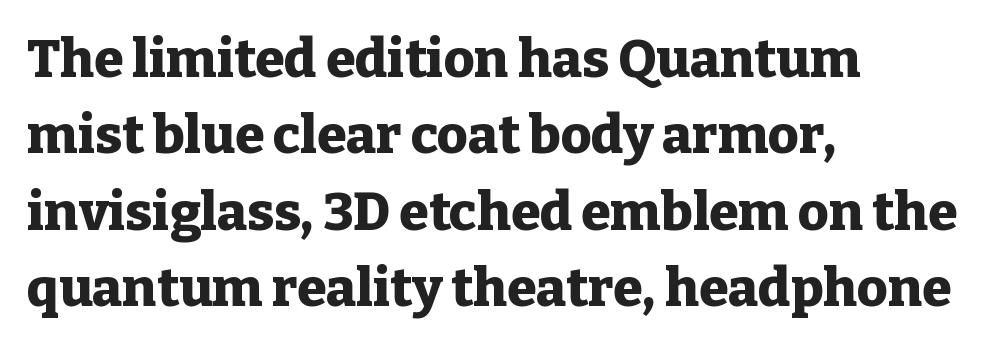
{"serif": "yes", "italic": "no", "bold": "yes", "weight": "heavy", "width": "normal", "stroke_contrast": "low", "x_height": "medium", "monospaced": "no", "underline": "no", "align": "left", "line_spacing": "normal", "line_spacing_ratio": 1.44, "letter_spacing": "normal", "letter_spacing_em": 0.0, "glyph_px": 53}
